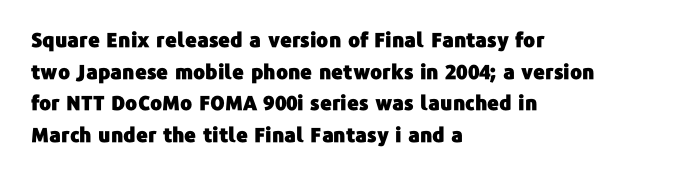
Q: Is the text italic (slanted)? A: No, it is upright.
Q: Is the text underlined? A: No.
Q: How is the paragraph aligned? A: Left-aligned.
Q: Is the spacing between letters normal or unusually wide? A: Normal.
Q: Is the spacing between lines tight, normal or loose? A: Normal.
